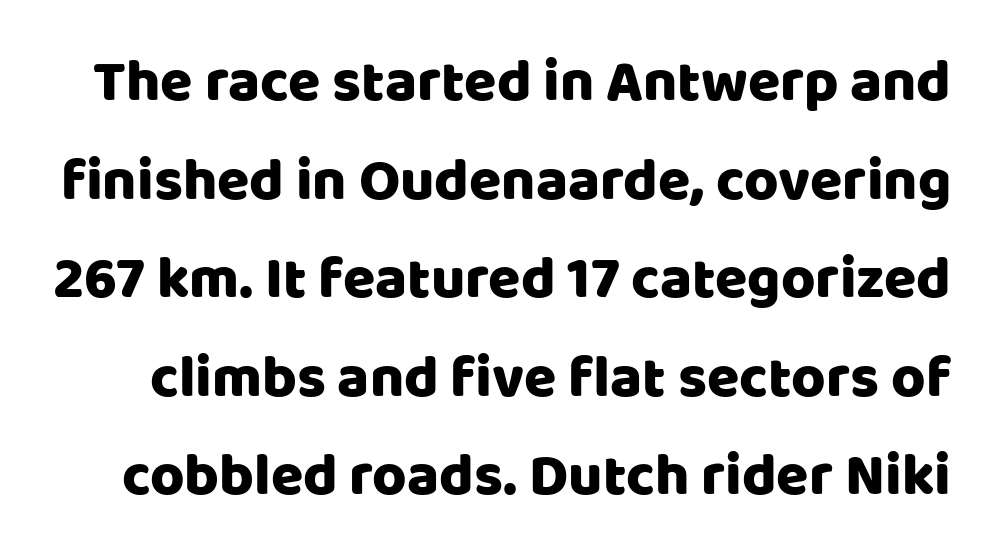
This sample uses plain, unmodified letter spacing. Serifs: no, the terminals of the letterforms are clean. The specimen reads as upright at a glance. The lines sit at an ordinary, default distance from one another. The baseline area is clear. Varying glyph widths throughout — classic text-font behaviour.
